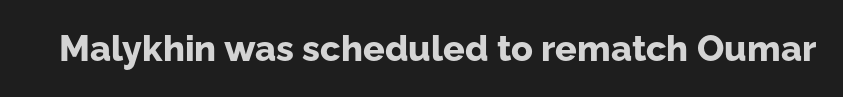
This sample uses plain, unmodified letter spacing. Examine the stroke ends and you'll find no serifs. Spacing verdict: proportional, widths tailored to each character. The specimen reads as upright at a glance.
